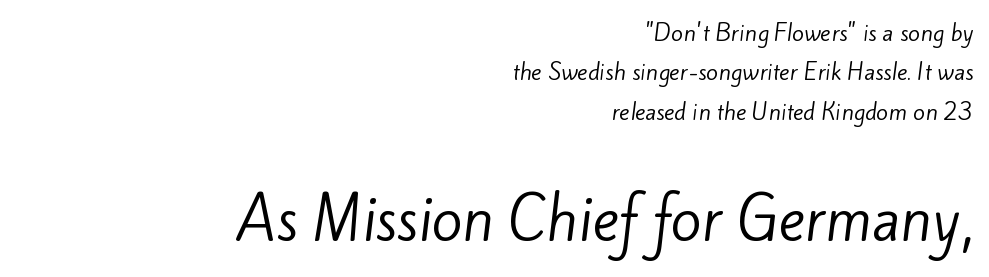
{"serif": "no", "bold": "no", "weight": "regular", "width": "normal", "stroke_contrast": "low", "x_height": "small", "monospaced": "no", "underline": "no", "align": "right", "line_spacing_ratio": 1.79, "letter_spacing": "normal", "letter_spacing_em": 0.0, "larger_block": "second", "size_ratio": 2.55, "glyph_px": 56}
